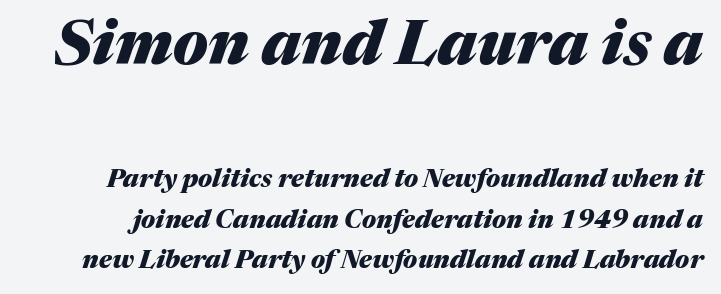
{"italic": "yes", "lean": "right", "slant_degrees": 17, "bold": "yes", "weight": "heavy", "width": "normal", "stroke_contrast": "medium", "x_height": "medium", "monospaced": "no", "underline": "no", "line_spacing": "normal", "line_spacing_ratio": 1.62, "letter_spacing": "normal", "letter_spacing_em": 0.0, "larger_block": "first", "size_ratio": 2.48, "glyph_px": 62}
